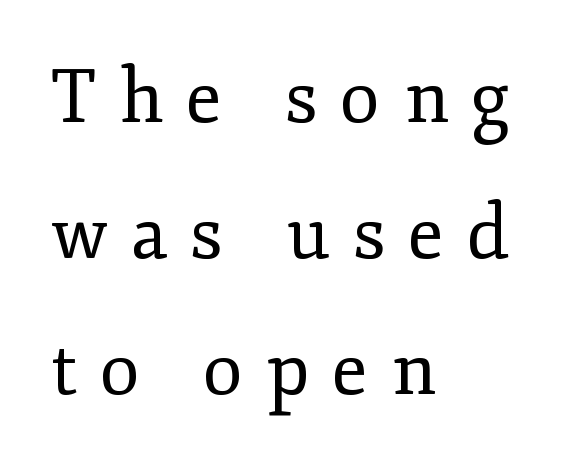
Q: Is the text bold? A: No.
Q: Is the text italic (slanted)? A: No, it is upright.
Q: Is the typeface a serif or a sans-serif typeface? A: Serif.
Q: Is the text underlined? A: No.
Q: How is the paragraph aligned? A: Left-aligned.
Q: Is the spacing between letters normal or unusually wide? A: Unusually wide.
Q: Width (condensed, normal, or wide)? A: Normal.
Q: Stroke contrast? A: Low.
Q: x-height? A: Small.
Q: Monospaced? A: No.
